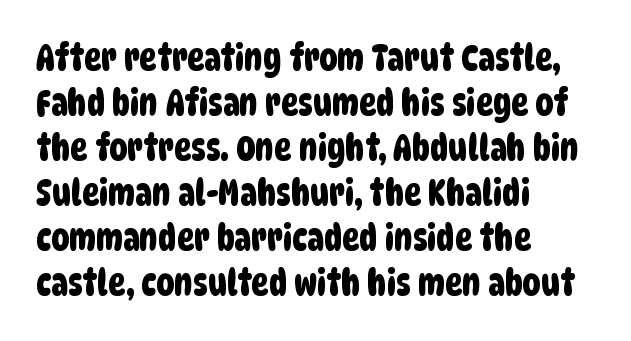
The line-height multiplier appears to be the usual default. These lines are rendered in a variable-pitch font. There is no visible air inserted between adjacent glyphs. A classic flush-left, rag-right setting is used for this passage. Regarding serifs, this sample does without them.
